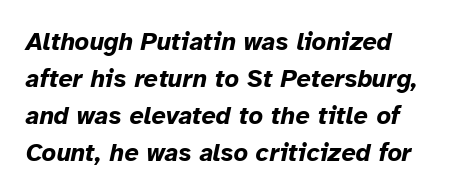
{"italic": "yes", "lean": "right", "slant_degrees": 12, "bold": "yes", "underline": "no", "line_spacing": "normal", "line_spacing_ratio": 1.48, "letter_spacing": "normal", "letter_spacing_em": 0.0, "glyph_px": 25}
